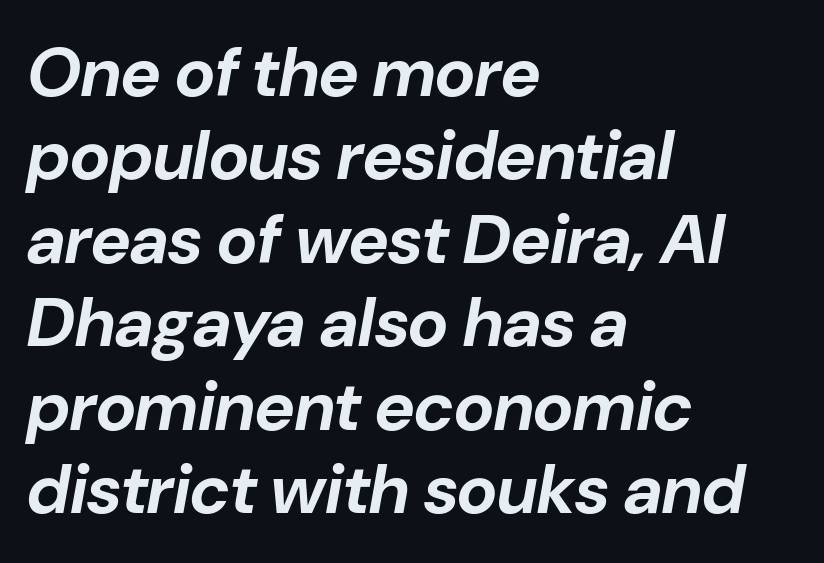
The sample has been set heavy, in full bold. How are the letters spaced? Ordinarily, with no added tracking. Reading down the block, your eye returns to a fixed left position each line. It's the slanting kind of type.
